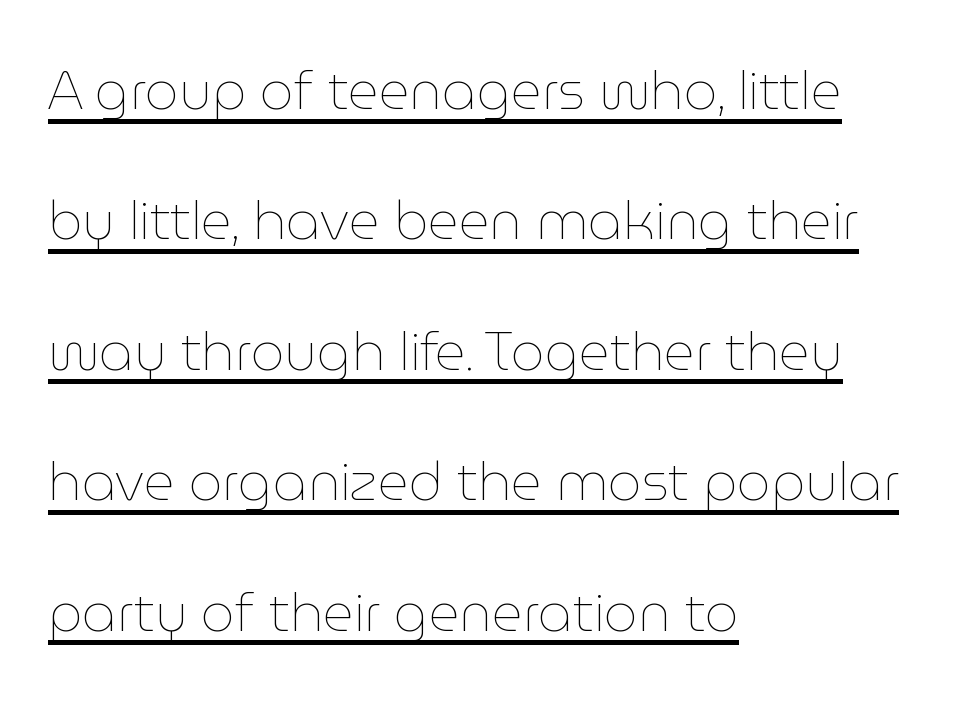
Q: Is the text bold? A: No.
Q: Is the text italic (slanted)? A: No, it is upright.
Q: Is the text underlined? A: Yes.
Q: How is the paragraph aligned? A: Left-aligned.
Q: Is the spacing between letters normal or unusually wide? A: Normal.
Q: Is the spacing between lines tight, normal or loose? A: Loose.
Q: Width (condensed, normal, or wide)? A: Normal.
Q: Stroke contrast? A: Low.
Q: x-height? A: Medium.
Q: Monospaced? A: No.
